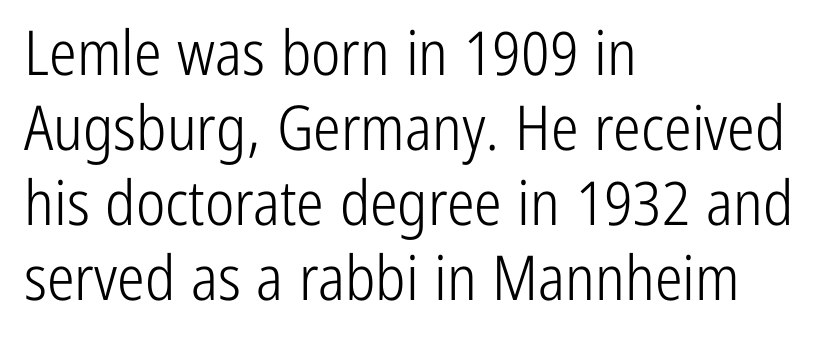
The weight would be labelled regular, book, light, or lighter still. Does the copy run flush right? No — it runs flush left. Does extra space separate the letters? No, they use regular spacing. Only glyphs here, with clear space below each row. Note the varied advance widths — an 'i' is clearly narrower than an 'm'.
